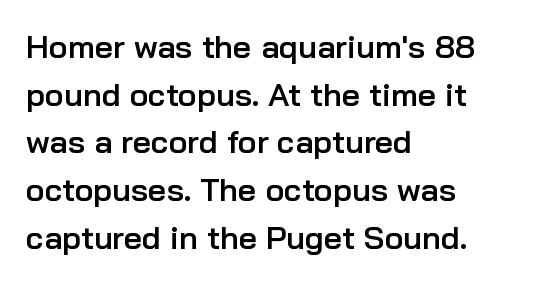
The foot of each line stays bare and open. Look at the tracking — it's just the regular setting, nothing added. A typesetter would mark this as roman, not italic. Every letter is mildly thick-stroked: semibold rather than bold.
